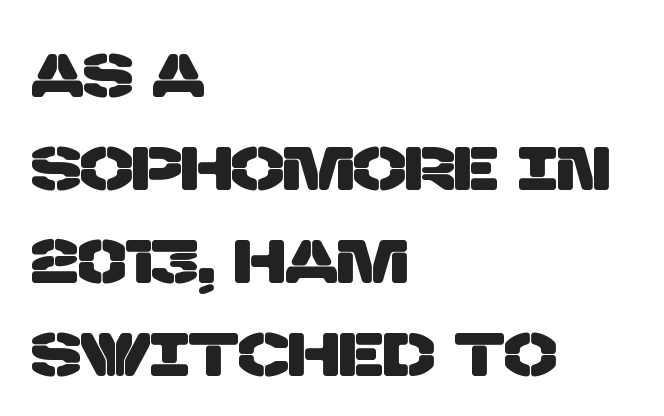
This rendering employs a face without finishing strokes, i.e., a sans-serif. Rows of type keep a routine distance in the vertical direction. Descender tails drop into unmarked territory. Does extra space separate the letters? No, they use regular spacing.
